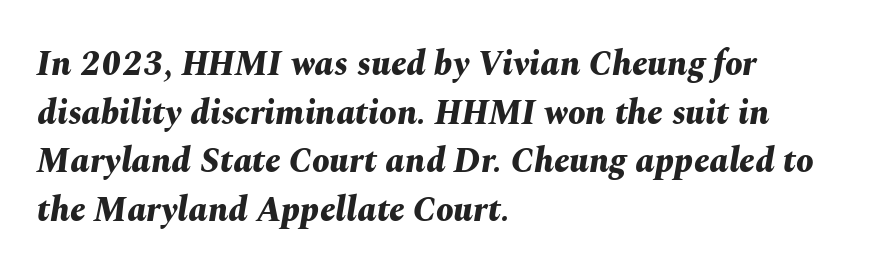
These lines stack with their left ends in a neat column. Unmarked baselines from the first word to the last. The sample has been set heavy, in full bold. Honestly, the letter spacing is just normal — you wouldn't notice it. Character widths vary here, with narrow letters taking less room than wide ones.
